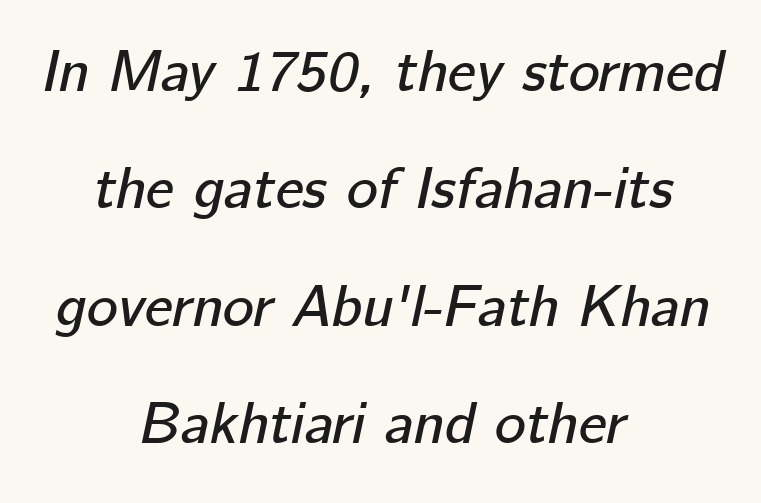
Q: Is the text italic (slanted)? A: Yes, it leans right by about 12 degrees.
Q: Is the text underlined? A: No.
Q: How is the paragraph aligned? A: Centered.
Q: Is the spacing between letters normal or unusually wide? A: Normal.
Q: Is the spacing between lines tight, normal or loose? A: Loose.
Q: Width (condensed, normal, or wide)? A: Normal.
Q: Stroke contrast? A: Low.
Q: x-height? A: Medium.
Q: Monospaced? A: No.
